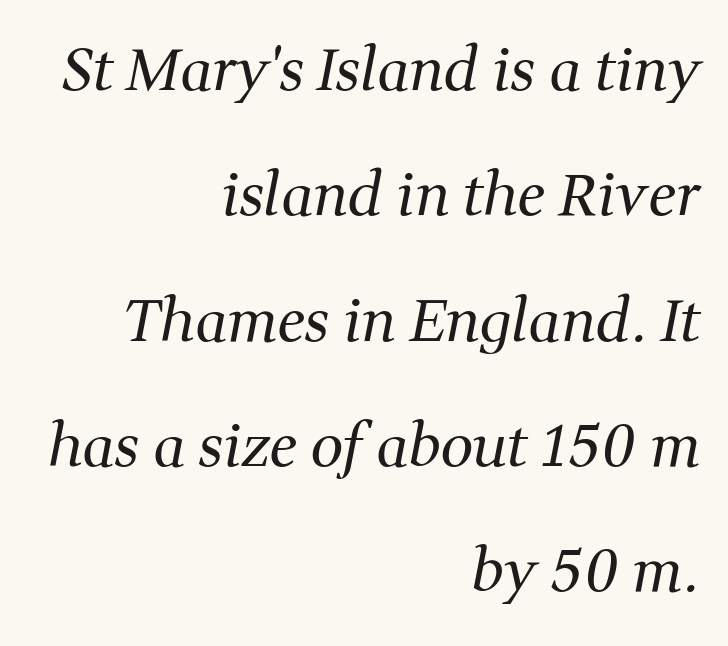
Stems and bowls with no extra thickness — not bold. This sample is right-justified, so line beginnings fall wherever the words allow. Looks like regular typesetting: each glyph gets only the width it needs. The text carries the slant typical of an italic or oblique font. Tracking value appears to be zero — textbook default spacing.
